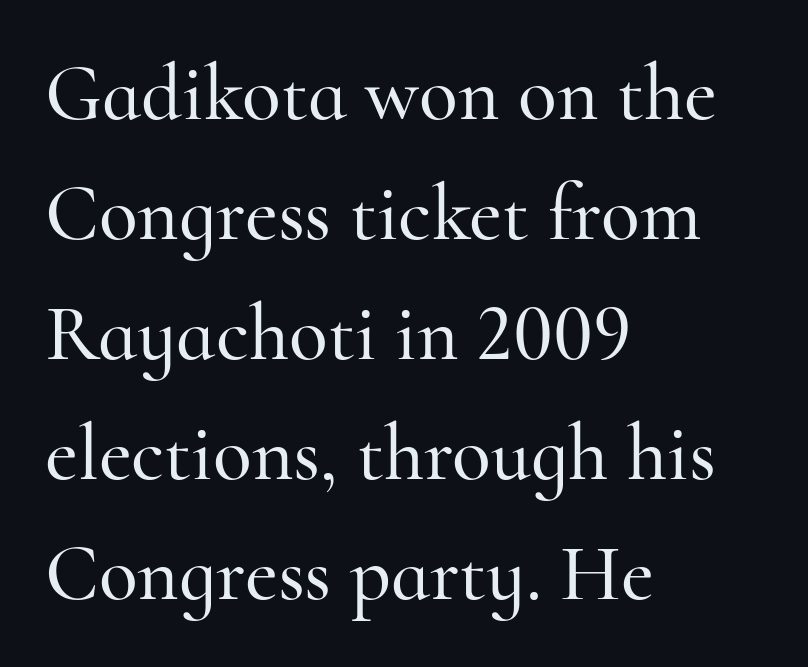
{"serif": "yes", "italic": "no", "width": "normal", "stroke_contrast": "high", "x_height": "small", "monospaced": "no", "underline": "no", "align": "left", "line_spacing": "normal", "line_spacing_ratio": 1.5, "letter_spacing": "normal", "letter_spacing_em": 0.0, "glyph_px": 80}
